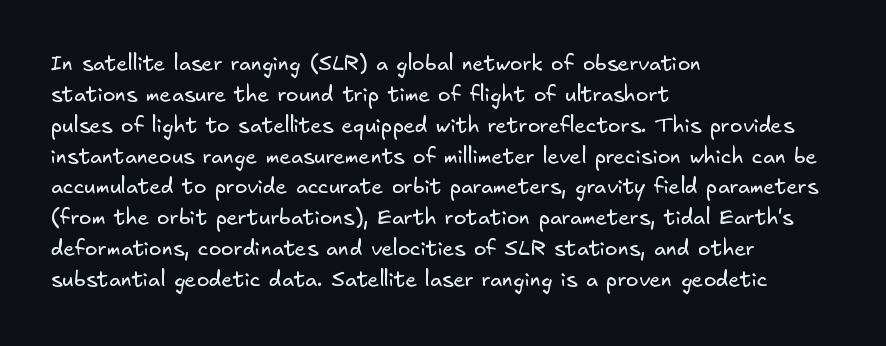
{"bold": "no", "underline": "no", "align": "left", "line_spacing": "normal", "line_spacing_ratio": 1.47, "letter_spacing": "normal", "letter_spacing_em": 0.0, "glyph_px": 21}
